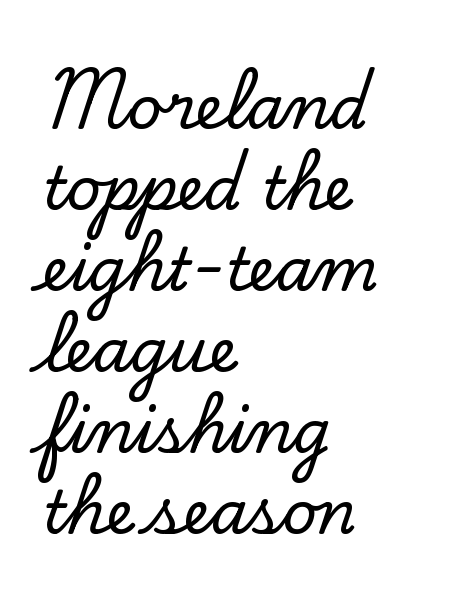
{"serif": "yes", "width": "normal", "stroke_contrast": "low", "x_height": "small", "monospaced": "no", "underline": "no", "align": "left", "line_spacing": "normal", "line_spacing_ratio": 1.35, "letter_spacing": "normal", "letter_spacing_em": 0.0, "glyph_px": 60}
